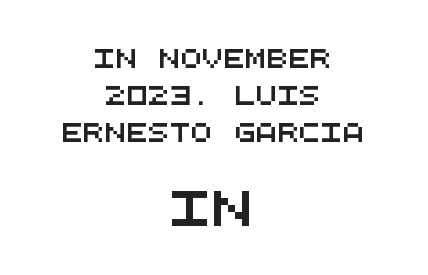
{"serif": "no", "width": "wide", "stroke_contrast": "medium", "x_height": "large", "monospaced": "yes", "underline": "no", "align": "center", "line_spacing": "loose", "line_spacing_ratio": 2.06, "letter_spacing": "normal", "letter_spacing_em": 0.0, "larger_block": "second", "size_ratio": 1.94, "glyph_px": 35}
